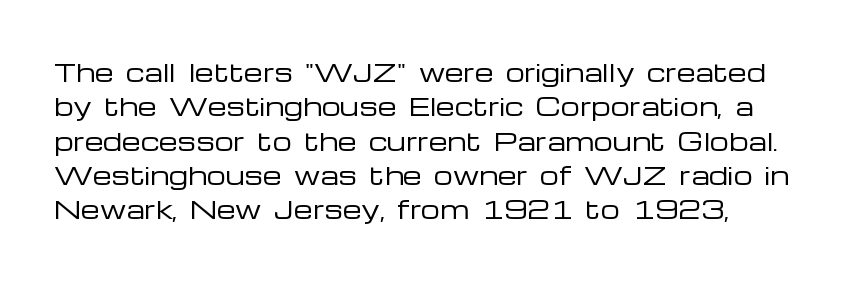
The image shows 24 px text type, upright; set normal line spacing (1.43x), normal letter spacing, not underlined.
